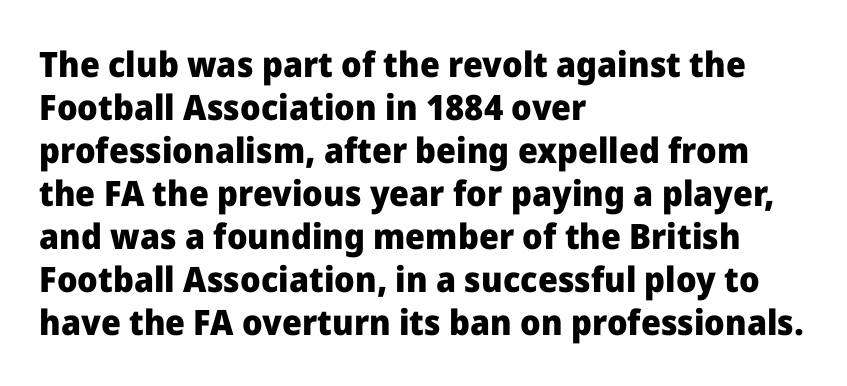
Heavy-handed strokes throughout: this text is bold. Each line starts at the same left margin while the right side varies. The font family rendered here belongs to the sans-serif group. A clean baseline with only descenders dipping below it. It's the straight-up-and-down kind of type.
